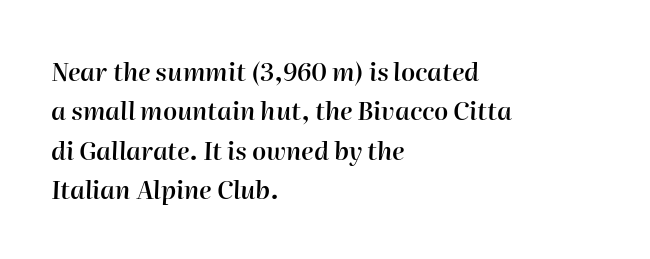
The image shows 25 px text type, italic (leaning right); set left-aligned, normal line spacing (1.58x), normal letter spacing, not underlined.
